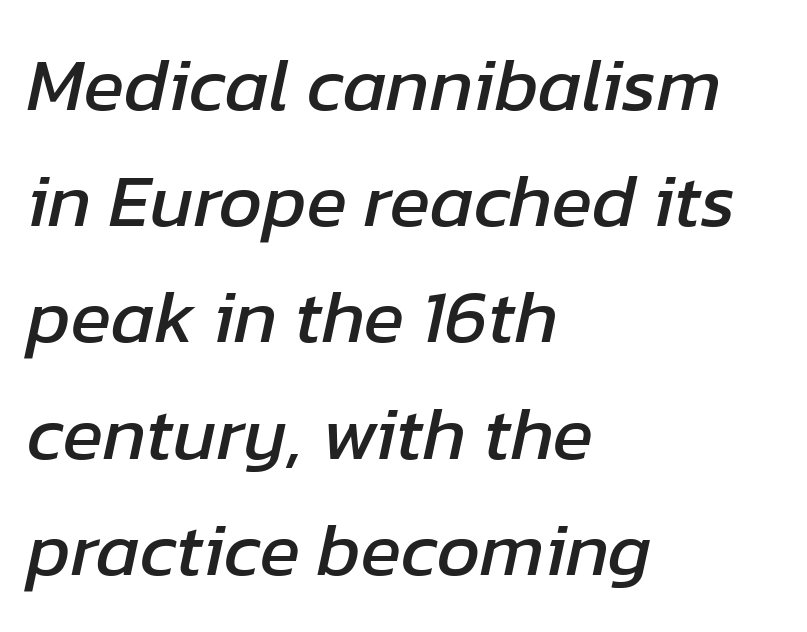
The image shows 75 px text type, italic (leaning right); set left-aligned, normal line spacing (1.55x), normal letter spacing, not underlined; low stroke contrast and a medium x-height.
